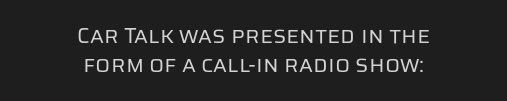
The image shows 22 px text type, upright; set centered, normal line spacing (1.33x), normal letter spacing, not underlined.
